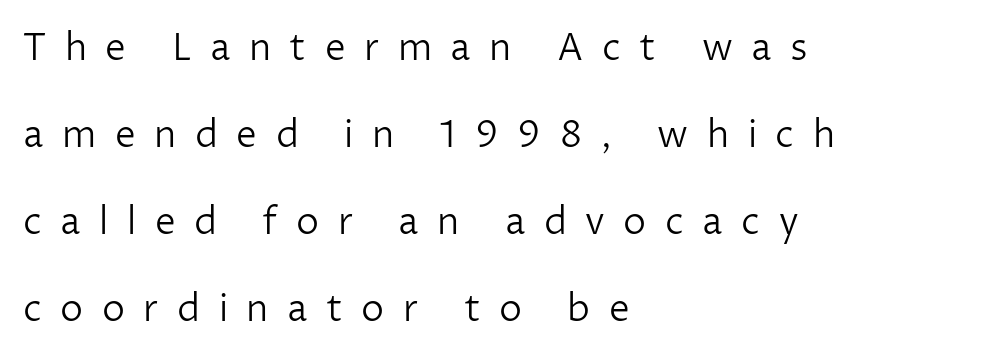
{"serif": "no", "italic": "no", "bold": "no", "weight": "light", "width": "normal", "stroke_contrast": "low", "x_height": "medium", "monospaced": "no", "underline": "no", "align": "left", "line_spacing": "loose", "line_spacing_ratio": 2.35, "letter_spacing": "wide", "letter_spacing_em": 0.5, "glyph_px": 37}
